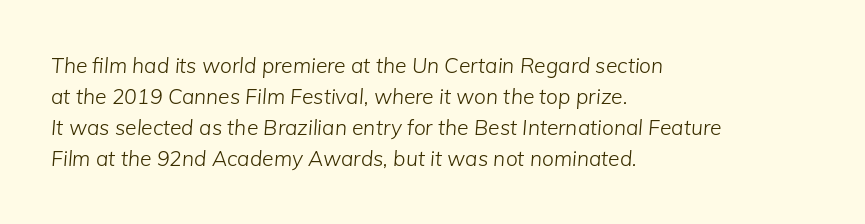
Leading matches the norm, producing a regular column. Caption: standard tracking, unaltered. Line starts are locked; line ends wander. These glyphs show unthickened strokes, regular width or finer. The face used here has a pronounced slope to its letters. A clean baseline with only descenders dipping below it.
